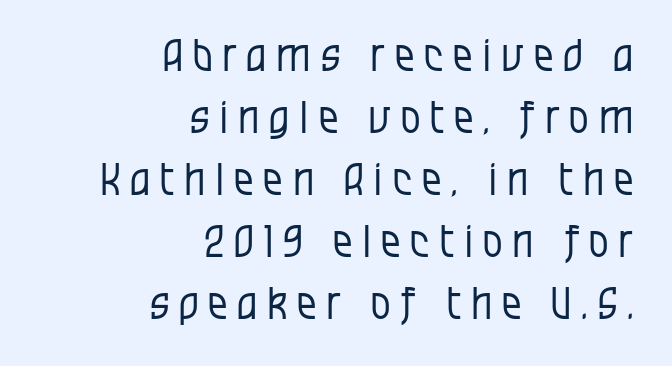
What's the leading like? Ordinary, nothing unusual. Typeset ragged left — the right edge is the straight one. These lines are rendered in a variable-pitch font. Nope, no serifs anywhere on these letters. Inter-character spacing is expanded well beyond the font's built-in metrics.
